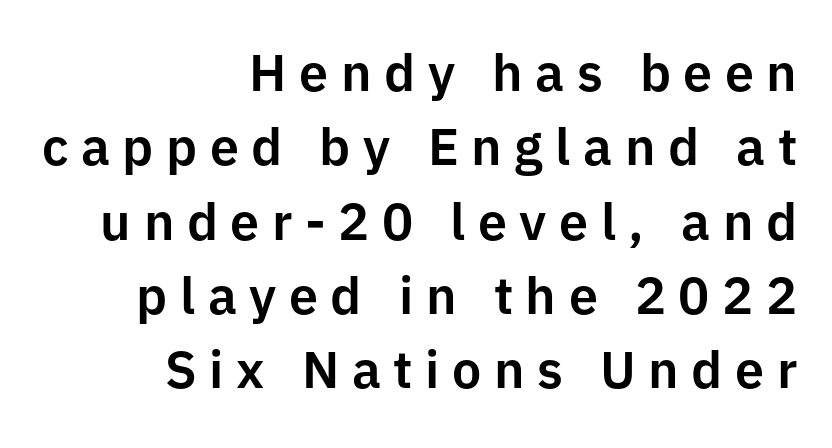
The image shows 52 px sans-serif type, upright; set right-aligned, normal line spacing (1.43x), unusually wide letter spacing (+0.24 em), not underlined; low stroke contrast and a medium x-height.
